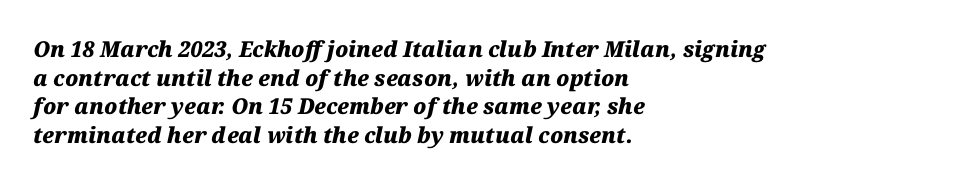
The image shows 22 px bold type, italic (leaning right); set left-aligned, normal line spacing (1.3x), normal letter spacing, not underlined.
